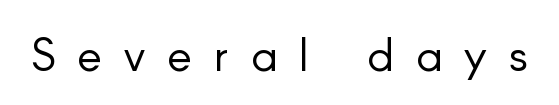
{"serif": "no", "italic": "no", "bold": "no", "weight": "light", "width": "normal", "stroke_contrast": "low", "x_height": "small", "monospaced": "no", "underline": "no", "letter_spacing": "wide", "letter_spacing_em": 0.47, "glyph_px": 47}
